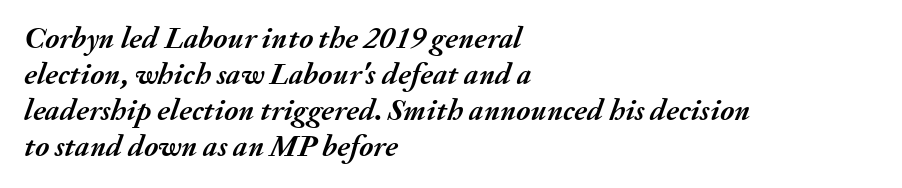
Is the block centered? No — it sits flush against the left margin. Each letter keeps its own natural width here, so spacing adapts to shape. Every letter is thick-stroked: bold, no question. Underlining? Definitely not there. Quick note: italic. These lines keep a tight, regular rhythm from letter to letter.
